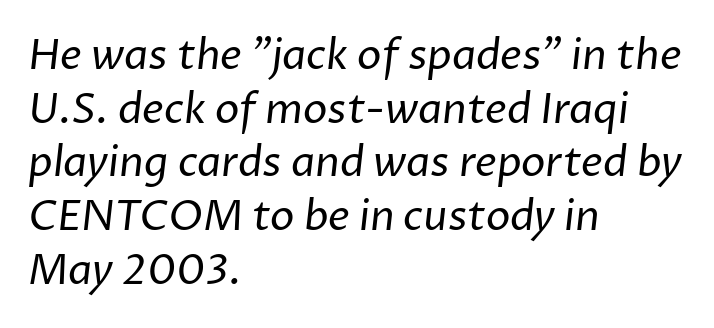
The image shows 41 px regular-weight sans-serif type; set left-aligned, normal line spacing (1.31x), normal letter spacing, not underlined; low stroke contrast and a medium x-height.
